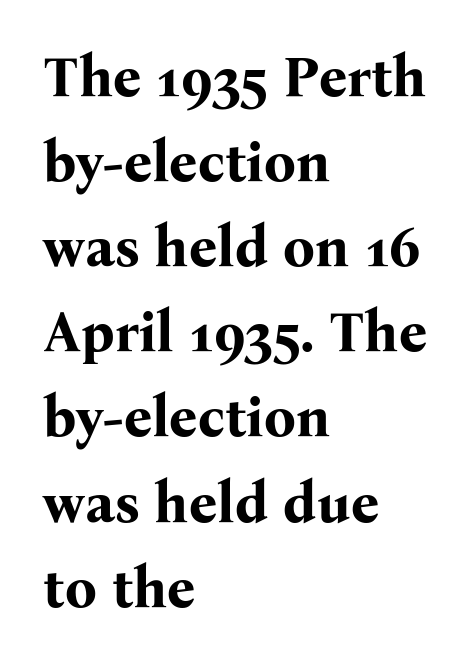
{"serif": "yes", "italic": "no", "bold": "yes", "weight": "bold", "width": "normal", "stroke_contrast": "medium", "x_height": "medium", "monospaced": "no", "underline": "no", "align": "left", "line_spacing": "normal", "line_spacing_ratio": 1.52, "letter_spacing": "normal", "letter_spacing_em": 0.0, "glyph_px": 56}
